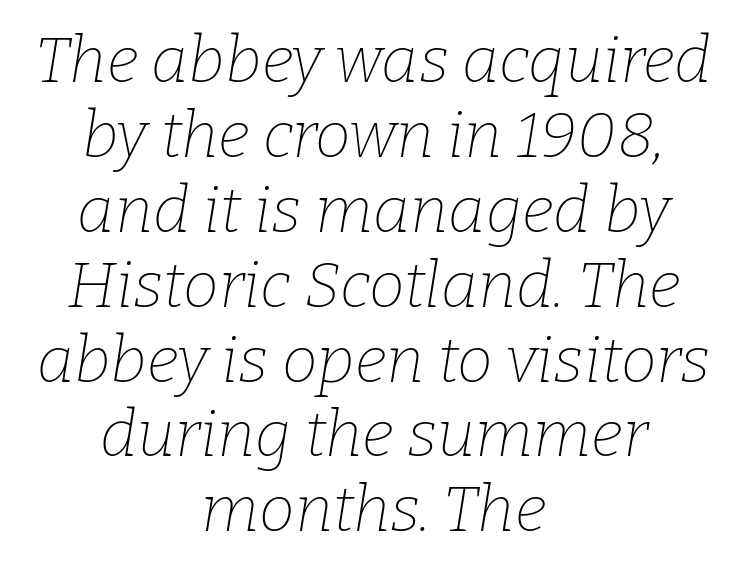
{"serif": "yes", "italic": "yes", "lean": "right", "slant_degrees": 9, "bold": "no", "weight": "thin", "width": "normal", "stroke_contrast": "low", "x_height": "medium", "monospaced": "no", "underline": "no", "align": "center", "line_spacing_ratio": 1.17, "letter_spacing": "normal", "letter_spacing_em": 0.0, "glyph_px": 64}
